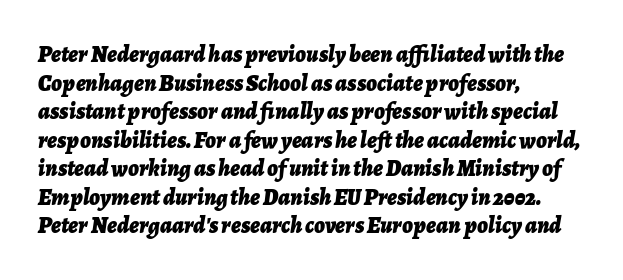
Q: Is the text bold? A: Yes.
Q: Is the text italic (slanted)? A: Yes, it leans right by about 7 degrees.
Q: Is the text underlined? A: No.
Q: How is the paragraph aligned? A: Left-aligned.
Q: Is the spacing between letters normal or unusually wide? A: Normal.
